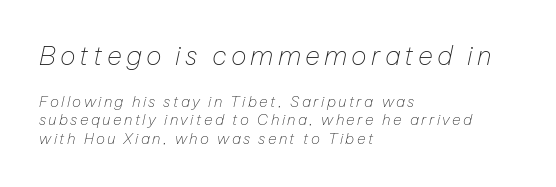
The image shows 26 px text type, italic (leaning right); set left-aligned, line spacing 1.23x, not underlined; the first (top) block is 1.73x larger.
